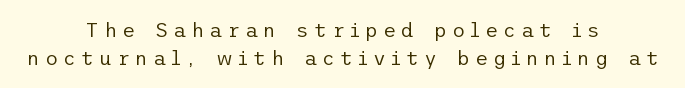
Every stem runs plumb, perpendicular to the baseline. This sample keeps an unexceptional amount of space between lines. Substantial extra tracking has been applied to these lines. Descenders hang freely into open space.
